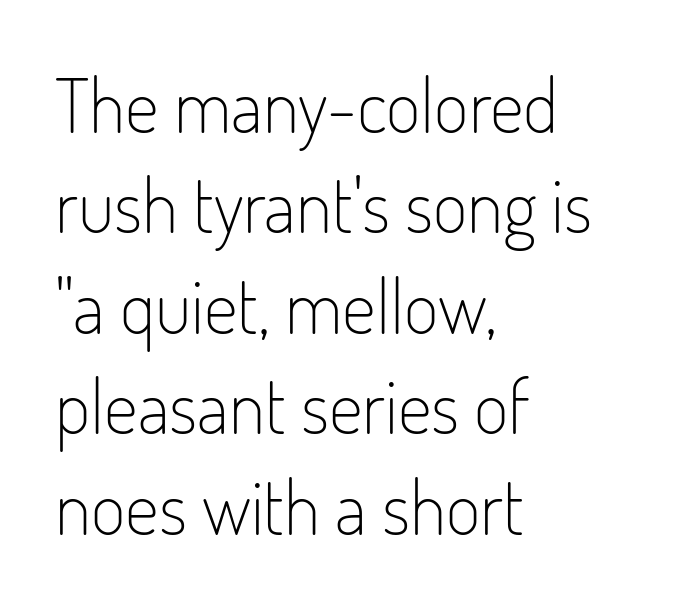
The image shows 75 px light, condensed sans-serif type, upright; set left-aligned, normal line spacing (1.34x), normal letter spacing, not underlined; low stroke contrast and a small x-height.
